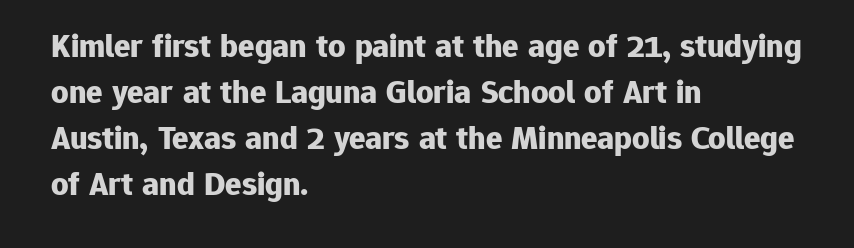
The image shows 34 px bold sans-serif type, upright; set left-aligned, normal line spacing (1.35x), normal letter spacing, not underlined; low stroke contrast and a medium x-height.
